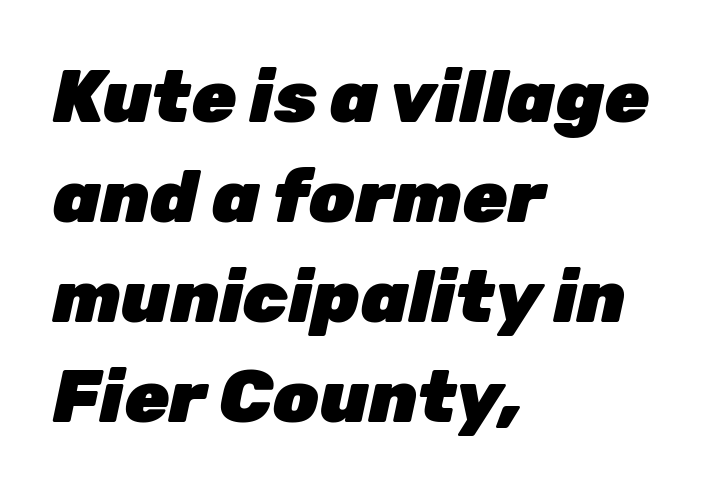
Q: Is the text bold? A: Yes.
Q: Is the text italic (slanted)? A: Yes, it leans right by about 12 degrees.
Q: Is the text underlined? A: No.
Q: How is the paragraph aligned? A: Left-aligned.
Q: Is the spacing between letters normal or unusually wide? A: Normal.
Q: Is the spacing between lines tight, normal or loose? A: Normal.
Q: Width (condensed, normal, or wide)? A: Normal.
Q: Stroke contrast? A: Low.
Q: x-height? A: Medium.
Q: Monospaced? A: No.
